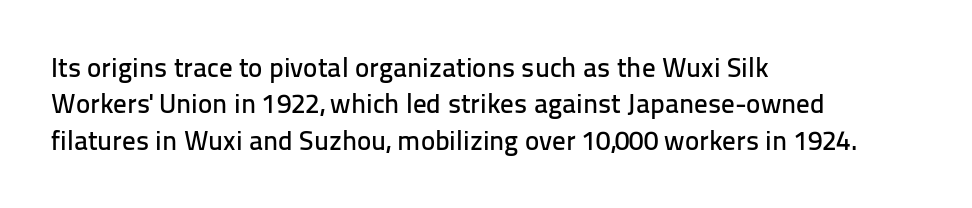
The image shows 27 px text type, upright; set left-aligned, normal line spacing (1.35x), normal letter spacing, not underlined.
